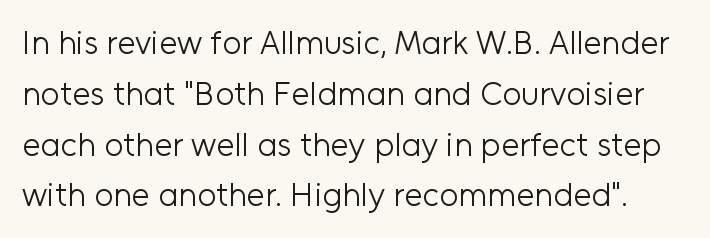
Q: Is the text bold? A: No.
Q: Is the text italic (slanted)? A: No, it is upright.
Q: Is the typeface a serif or a sans-serif typeface? A: Sans-serif.
Q: Is the text underlined? A: No.
Q: Is the spacing between letters normal or unusually wide? A: Normal.
Q: Is the spacing between lines tight, normal or loose? A: Normal.
Q: Width (condensed, normal, or wide)? A: Normal.
Q: Stroke contrast? A: Low.
Q: x-height? A: Medium.
Q: Monospaced? A: No.
